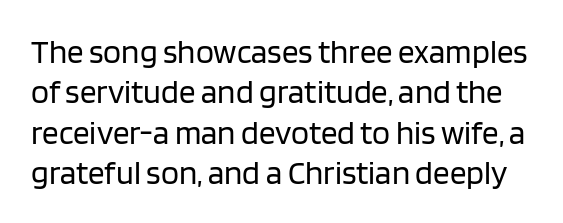
The image shows 33 px regular-weight sans-serif type, upright; set line spacing 1.22x, normal letter spacing, not underlined; low stroke contrast and a large x-height.
